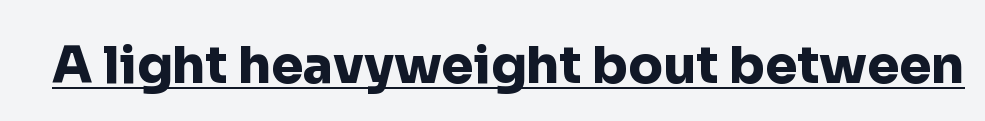
The image shows 51 px heavy sans-serif type, upright; set normal letter spacing, underlined; low stroke contrast and a medium x-height.
